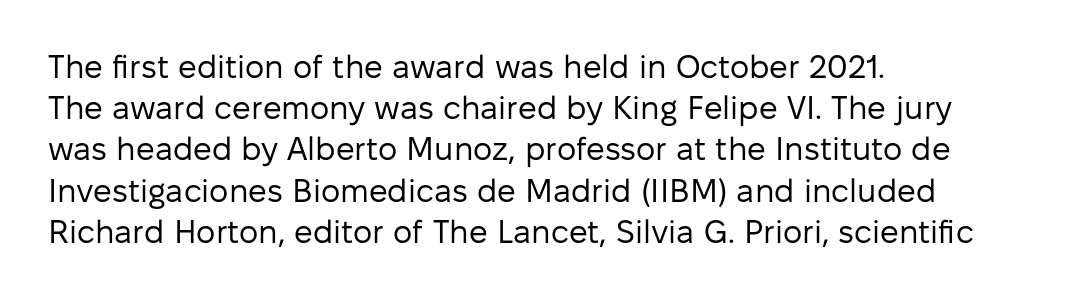
Q: Is the text bold? A: No.
Q: Is the text italic (slanted)? A: No, it is upright.
Q: Is the typeface a serif or a sans-serif typeface? A: Sans-serif.
Q: Is the text underlined? A: No.
Q: How is the paragraph aligned? A: Left-aligned.
Q: Is the spacing between letters normal or unusually wide? A: Normal.
Q: Is the spacing between lines tight, normal or loose? A: Normal.
Q: Width (condensed, normal, or wide)? A: Normal.
Q: Stroke contrast? A: Low.
Q: x-height? A: Medium.
Q: Monospaced? A: No.
